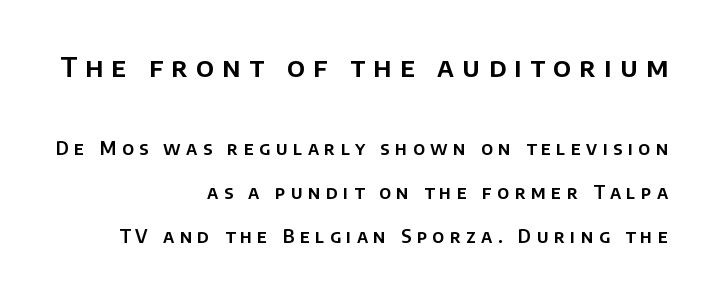
Q: Is the text italic (slanted)? A: No, it is upright.
Q: Is the text underlined? A: No.
Q: How is the paragraph aligned? A: Right-aligned.
Q: Is the spacing between letters normal or unusually wide? A: Unusually wide.
Q: Is the spacing between lines tight, normal or loose? A: Loose.
Q: Which block of text is set in a larger size, the first (top) or the second (bottom)? A: The first (top) one.
